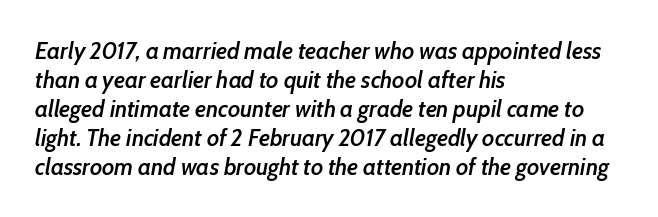
{"italic": "yes", "lean": "right", "slant_degrees": 10, "bold": "semi", "underline": "no", "align": "left", "line_spacing_ratio": 1.21, "letter_spacing": "normal", "letter_spacing_em": 0.0, "glyph_px": 24}
